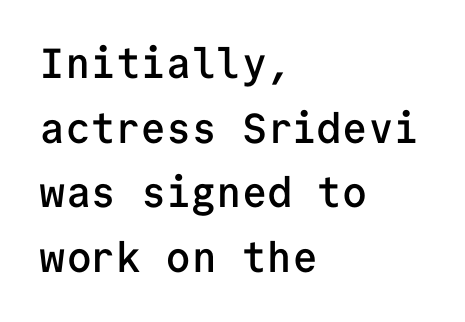
Q: Is the text bold? A: Semi-bold.
Q: Is the text italic (slanted)? A: No, it is upright.
Q: Is the typeface a serif or a sans-serif typeface? A: Sans-serif.
Q: Is the text underlined? A: No.
Q: How is the paragraph aligned? A: Left-aligned.
Q: Is the spacing between letters normal or unusually wide? A: Normal.
Q: Is the spacing between lines tight, normal or loose? A: Normal.
Q: Width (condensed, normal, or wide)? A: Normal.
Q: Stroke contrast? A: Low.
Q: x-height? A: Medium.
Q: Monospaced? A: Yes.
